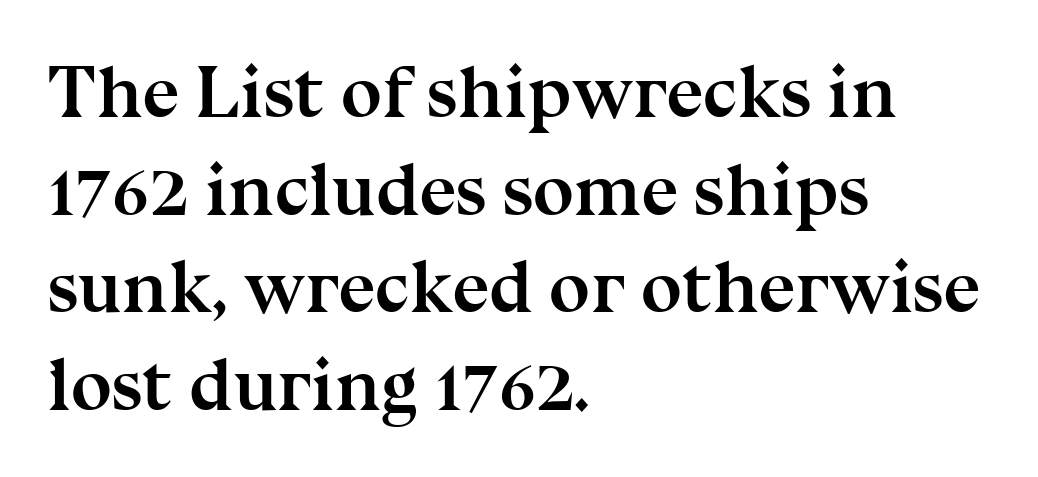
{"serif": "yes", "italic": "no", "bold": "yes", "weight": "semibold", "width": "normal", "stroke_contrast": "medium", "x_height": "medium", "monospaced": "no", "underline": "no", "align": "left", "line_spacing": "normal", "line_spacing_ratio": 1.32, "letter_spacing": "normal", "letter_spacing_em": 0.0, "glyph_px": 74}
